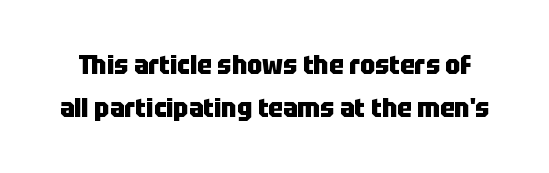
{"italic": "no", "bold": "yes", "underline": "no", "line_spacing": "normal", "line_spacing_ratio": 1.58, "letter_spacing": "normal", "letter_spacing_em": 0.0, "glyph_px": 27}
